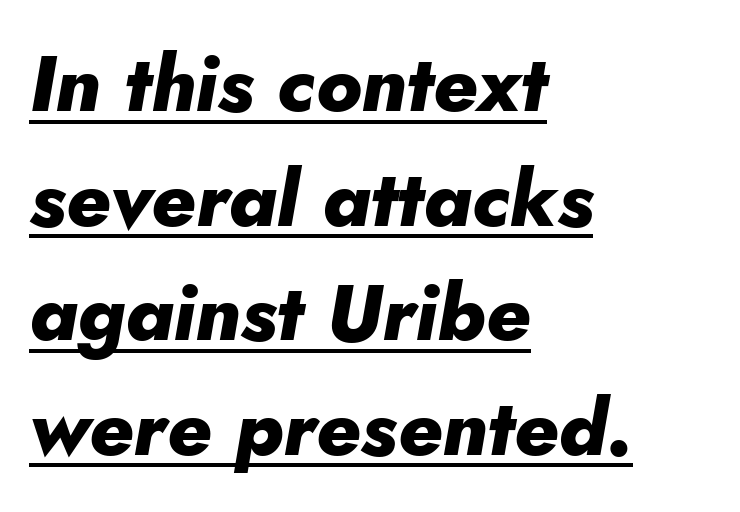
{"italic": "yes", "lean": "right", "slant_degrees": 10, "bold": "yes", "weight": "heavy", "width": "normal", "stroke_contrast": "low", "x_height": "small", "monospaced": "no", "underline": "yes", "align": "left", "line_spacing": "normal", "line_spacing_ratio": 1.45, "letter_spacing": "normal", "letter_spacing_em": 0.0, "glyph_px": 79}
